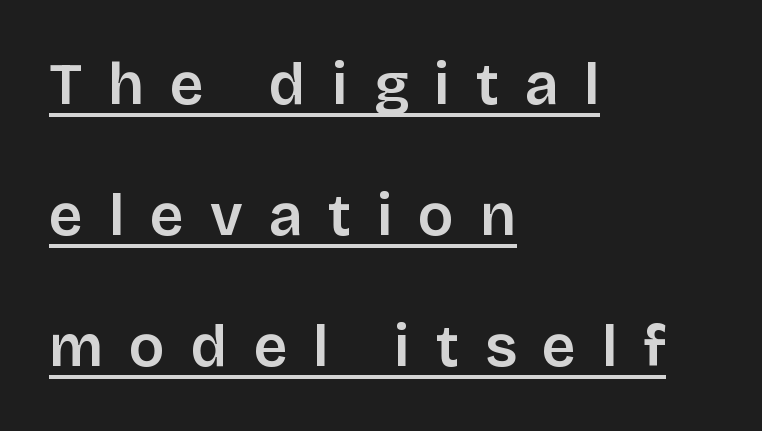
The image shows 59 px sans-serif type, upright; set left-aligned, loose line spacing (2.22x), unusually wide letter spacing (+0.44 em), underlined; low stroke contrast and a large x-height.
